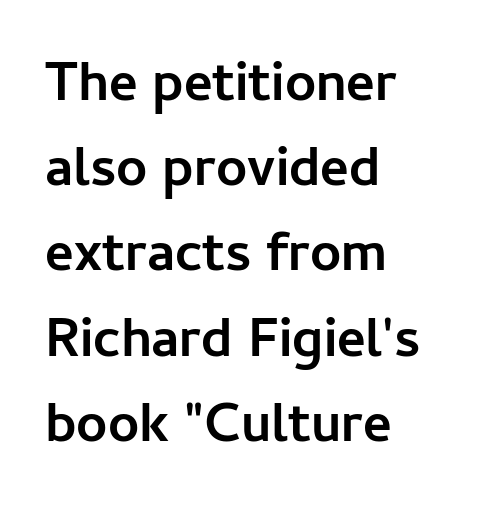
{"serif": "no", "italic": "no", "bold": "yes", "weight": "semibold", "width": "normal", "stroke_contrast": "low", "x_height": "medium", "monospaced": "no", "underline": "no", "align": "left", "line_spacing": "normal", "line_spacing_ratio": 1.55, "letter_spacing": "normal", "letter_spacing_em": 0.0, "glyph_px": 55}
